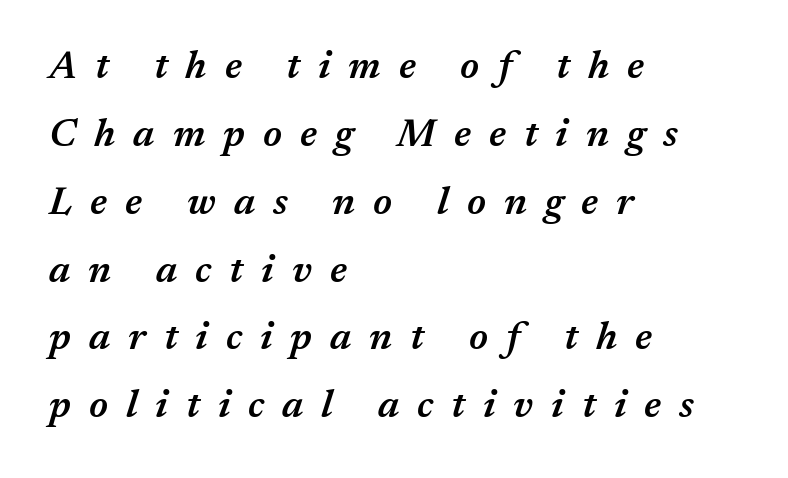
{"italic": "yes", "lean": "right", "slant_degrees": 17, "bold": "semi", "weight": "semibold", "width": "normal", "stroke_contrast": "medium", "x_height": "medium", "monospaced": "no", "underline": "no", "align": "left", "line_spacing_ratio": 1.74, "letter_spacing": "wide", "letter_spacing_em": 0.46, "glyph_px": 39}
